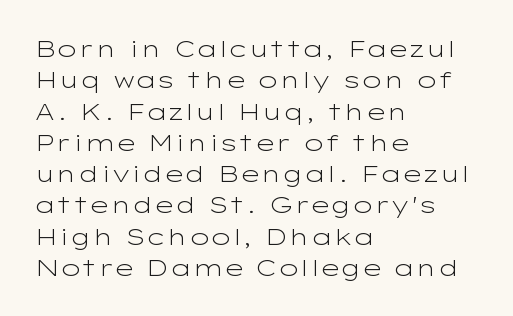
One glance says typical: line gaps are just what's usual. What stands out about the letter spacing? Nothing — it is the standard amount. This reads as an unemphasized weight, regular at the heaviest. The text block is weighted toward the left margin, trailing off unevenly rightward. Descender tails drop into unmarked territory. The specimen reads as upright at a glance.
